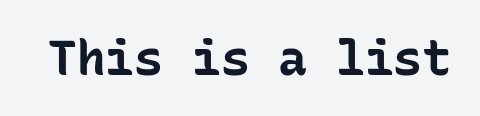
Are there feet on the stems? There aren't — it's a sans. How heavy is the stroke? Heavy — this is a bold. The zone under the glyphs is completely vacant. Every character sits straight up, as roman type does. Think of a typewriter: that constant character pitch is what you see here.
